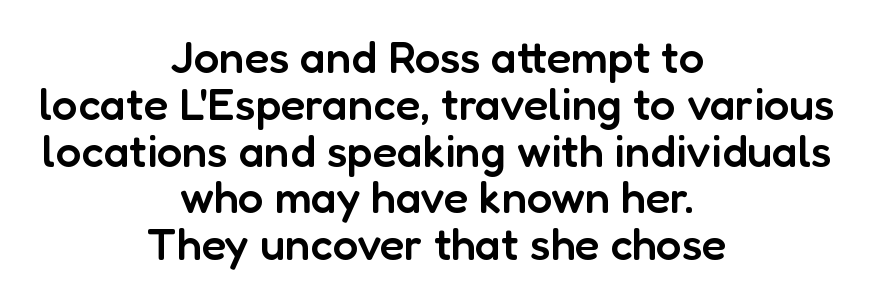
Q: Is the text bold? A: Semi-bold.
Q: Is the text italic (slanted)? A: No, it is upright.
Q: Is the typeface a serif or a sans-serif typeface? A: Sans-serif.
Q: Is the text underlined? A: No.
Q: How is the paragraph aligned? A: Centered.
Q: Is the spacing between letters normal or unusually wide? A: Normal.
Q: Is the spacing between lines tight, normal or loose? A: Tight.
Q: Width (condensed, normal, or wide)? A: Normal.
Q: Stroke contrast? A: Low.
Q: x-height? A: Medium.
Q: Monospaced? A: No.
